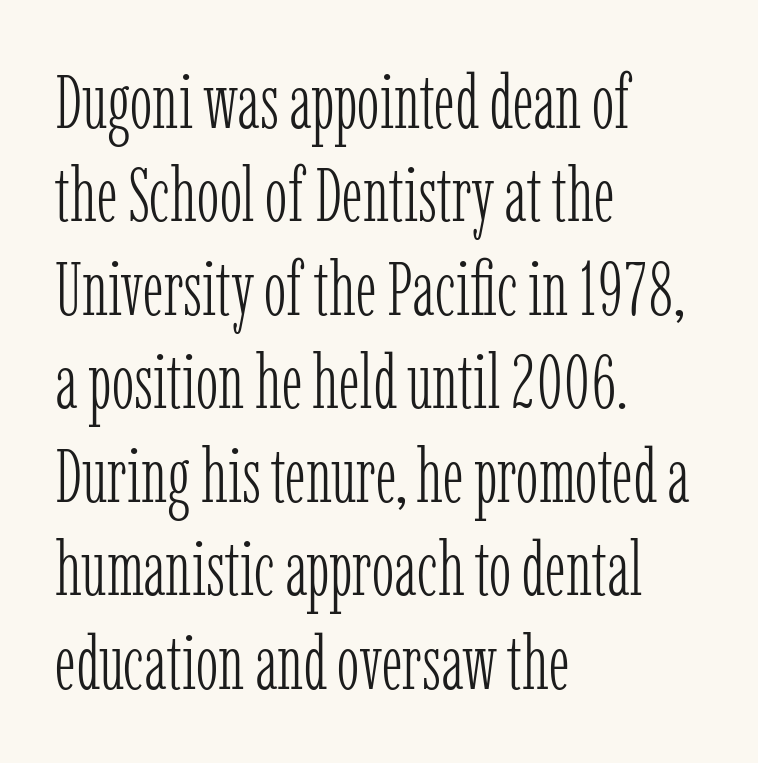
The image shows 76 px light, condensed serif type, upright; set left-aligned, line spacing 1.23x, normal letter spacing, not underlined; low stroke contrast and a medium x-height.
